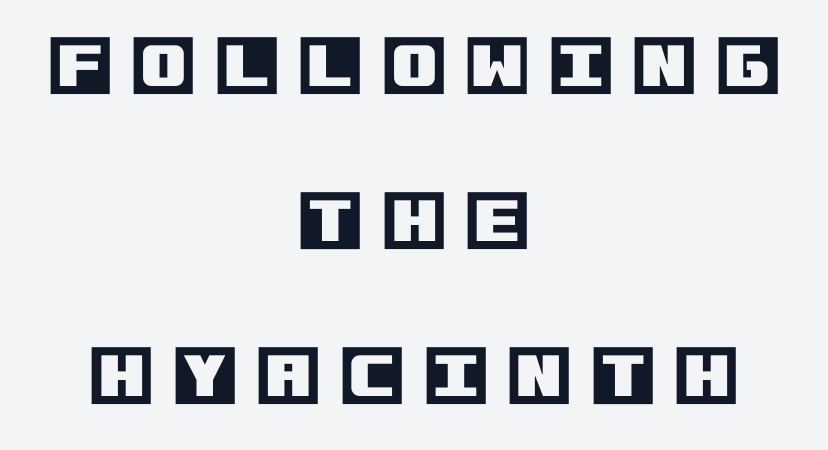
Q: Is the text italic (slanted)? A: No, it is upright.
Q: Is the text underlined? A: No.
Q: How is the paragraph aligned? A: Centered.
Q: Is the spacing between letters normal or unusually wide? A: Unusually wide.
Q: Is the spacing between lines tight, normal or loose? A: Loose.
Q: Width (condensed, normal, or wide)? A: Normal.
Q: x-height? A: Large.
